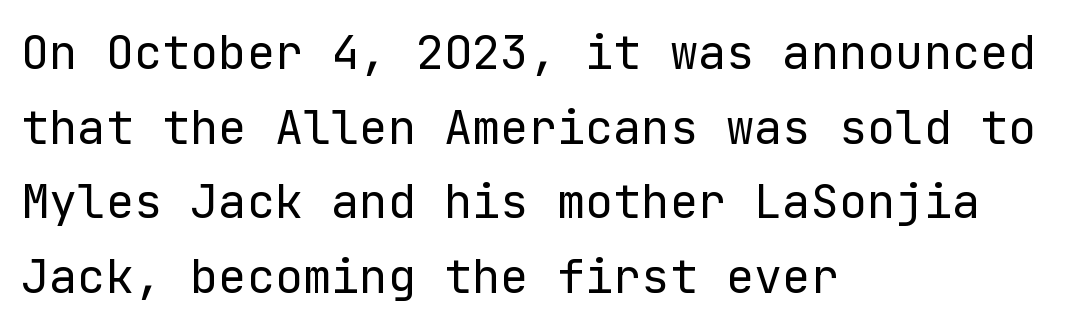
Between one letter and the next there's only the usual sliver of space. The paragraph shown leans on its left margin. The face used here is a sans, in the tradition of grotesques and geometrics. The characters are drawn with everyday or finer stroke widths.
